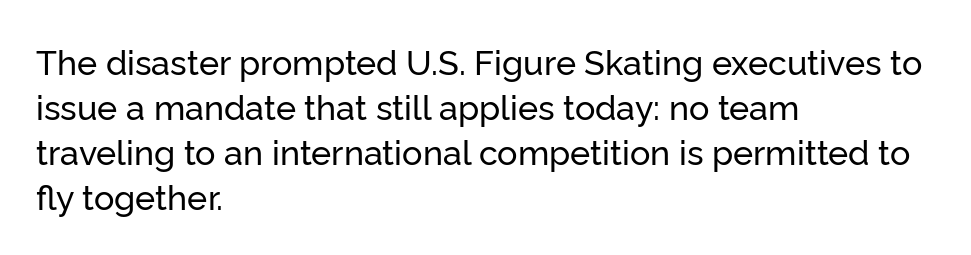
Q: Is the text italic (slanted)? A: No, it is upright.
Q: Is the typeface a serif or a sans-serif typeface? A: Sans-serif.
Q: Is the text underlined? A: No.
Q: How is the paragraph aligned? A: Left-aligned.
Q: Is the spacing between letters normal or unusually wide? A: Normal.
Q: Is the spacing between lines tight, normal or loose? A: Normal.
Q: Width (condensed, normal, or wide)? A: Normal.
Q: Stroke contrast? A: Low.
Q: x-height? A: Medium.
Q: Monospaced? A: No.
